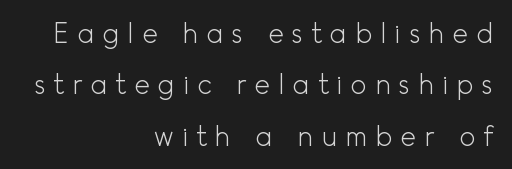
{"italic": "no", "bold": "no", "underline": "no", "align": "right", "line_spacing": "loose", "line_spacing_ratio": 1.9, "letter_spacing": "wide", "letter_spacing_em": 0.29, "glyph_px": 27}
